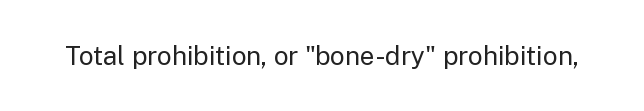
Q: Is the text bold? A: No.
Q: Is the text italic (slanted)? A: No, it is upright.
Q: Is the text underlined? A: No.
Q: Is the spacing between letters normal or unusually wide? A: Normal.
